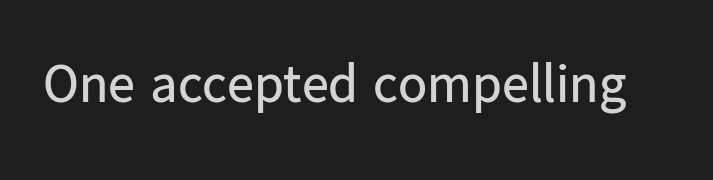
Q: Is the text bold? A: No.
Q: Is the text italic (slanted)? A: No, it is upright.
Q: Is the typeface a serif or a sans-serif typeface? A: Sans-serif.
Q: Is the text underlined? A: No.
Q: Is the spacing between letters normal or unusually wide? A: Normal.
Q: Width (condensed, normal, or wide)? A: Normal.
Q: Stroke contrast? A: Low.
Q: x-height? A: Medium.
Q: Monospaced? A: No.
